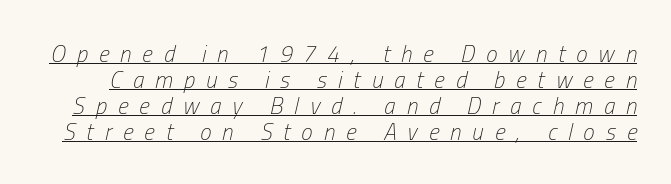
The lines are packed closely together with very little leading. Quick note: italic. Inter-character spacing is expanded well beyond the font's built-in metrics. Compared with a typical body face, this is equally light or lighter still.
